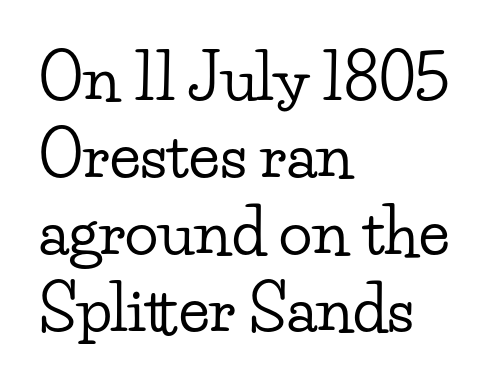
The rendering anchors every line to the left-hand side. In terms of posture, this sample is upright. Underline: absent. A serif font was chosen for this passage. The passage shown is typed in a proportional face where columns would drift. A typesetter would call this zero additional tracking.
